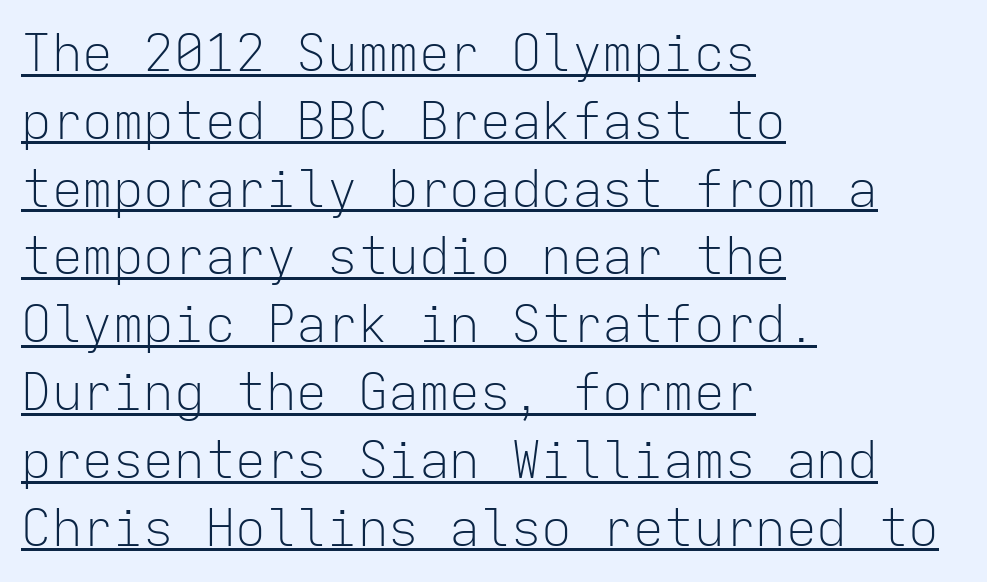
How are the letters spaced? Ordinarily, with no added tracking. Beneath each row of characters lies a ruled line. Italic: no, the glyphs are upright roman. One-word summary of the alignment: left. Typographically, this falls in the sans-serif category. Heaviness? Minimal to ordinary, like unemphasized prose.
